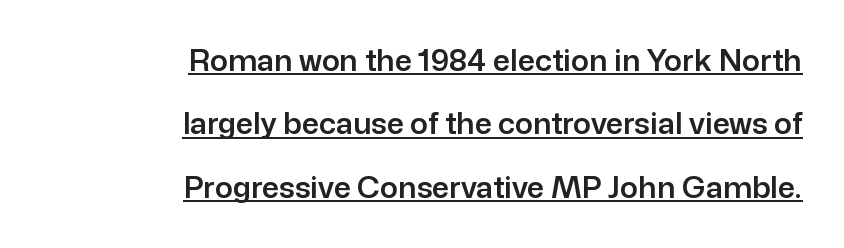
You can tell it's not italic because the verticals are truly vertical. You can see a thin bar hugging the bottom of the glyphs. Each letter keeps its own natural width here, so spacing adapts to shape. Vertical spacing — loose. Is the letter spacing exaggerated? No — it looks like the ordinary default. Nope, no serifs anywhere on these letters.
